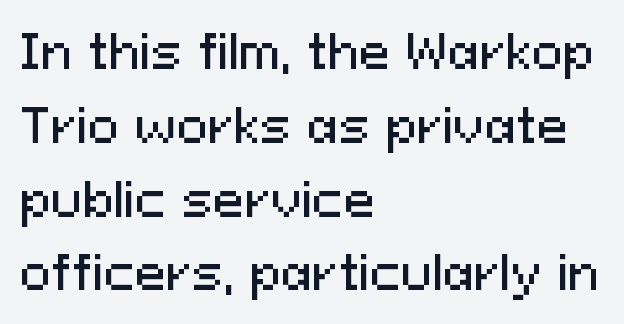
To sum up the face: it is a sans, with no serifs. The passage is arranged the way most books set body copy — flush left. No extra tracking has been applied to these lines. Anything drawn beneath the words? Only blank space.
